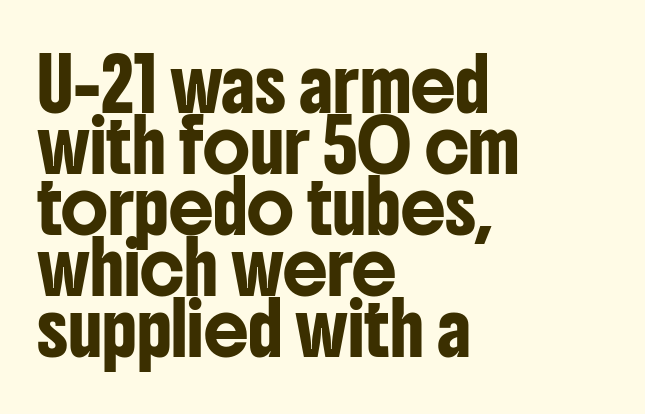
The image shows 50 px condensed sans-serif type, upright; set left-aligned, line spacing 1.22x, normal letter spacing, not underlined; low stroke contrast and a medium x-height.
